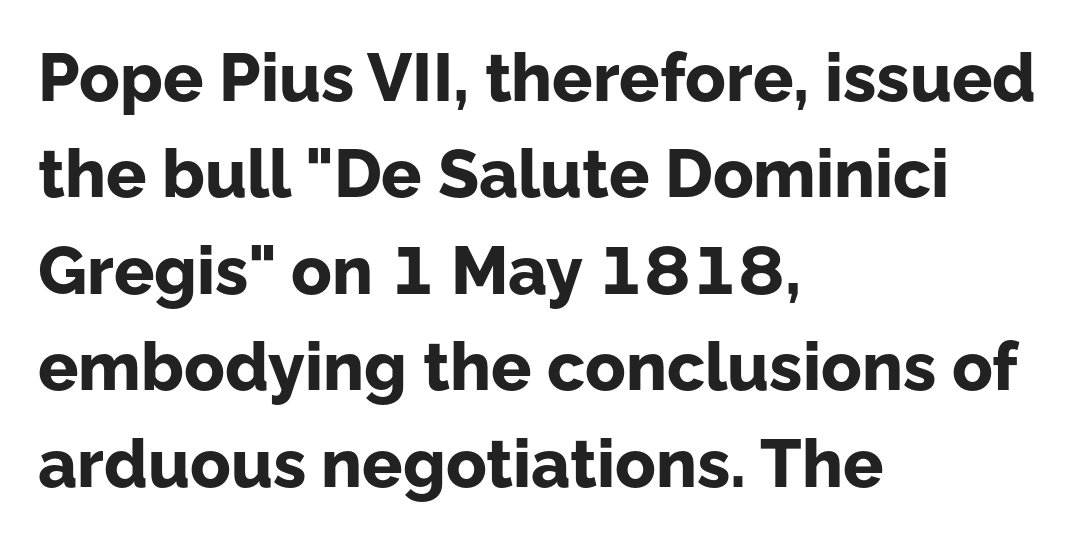
Q: Is the text bold? A: Yes.
Q: Is the text italic (slanted)? A: No, it is upright.
Q: Is the typeface a serif or a sans-serif typeface? A: Sans-serif.
Q: Is the text underlined? A: No.
Q: How is the paragraph aligned? A: Left-aligned.
Q: Is the spacing between letters normal or unusually wide? A: Normal.
Q: Is the spacing between lines tight, normal or loose? A: Normal.
Q: Width (condensed, normal, or wide)? A: Normal.
Q: Stroke contrast? A: Low.
Q: x-height? A: Medium.
Q: Monospaced? A: No.
